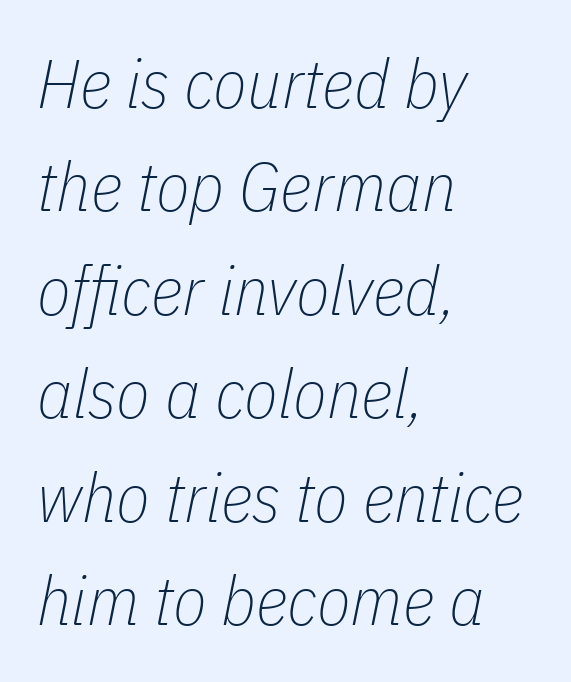
{"italic": "yes", "lean": "right", "slant_degrees": 11, "bold": "no", "weight": "thin", "width": "condensed", "stroke_contrast": "low", "x_height": "medium", "monospaced": "no", "underline": "no", "align": "left", "line_spacing": "normal", "line_spacing_ratio": 1.5, "letter_spacing": "normal", "letter_spacing_em": 0.0, "glyph_px": 69}
